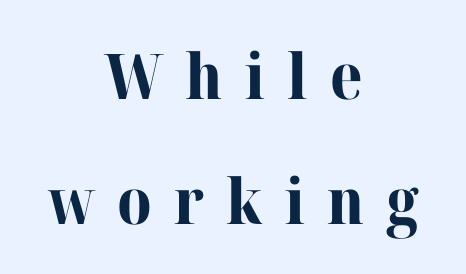
Q: Is the text bold? A: Yes.
Q: Is the text italic (slanted)? A: No, it is upright.
Q: Is the typeface a serif or a sans-serif typeface? A: Serif.
Q: Is the text underlined? A: No.
Q: How is the paragraph aligned? A: Centered.
Q: Is the spacing between letters normal or unusually wide? A: Unusually wide.
Q: Is the spacing between lines tight, normal or loose? A: Loose.
Q: Width (condensed, normal, or wide)? A: Normal.
Q: Stroke contrast? A: High.
Q: x-height? A: Medium.
Q: Monospaced? A: No.
